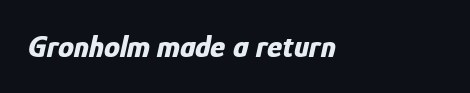
{"italic": "yes", "lean": "right", "slant_degrees": 12, "bold": "yes", "weight": "bold", "width": "condensed", "stroke_contrast": "low", "x_height": "medium", "monospaced": "no", "underline": "no", "align": "left", "letter_spacing": "normal", "letter_spacing_em": 0.0, "glyph_px": 32}
